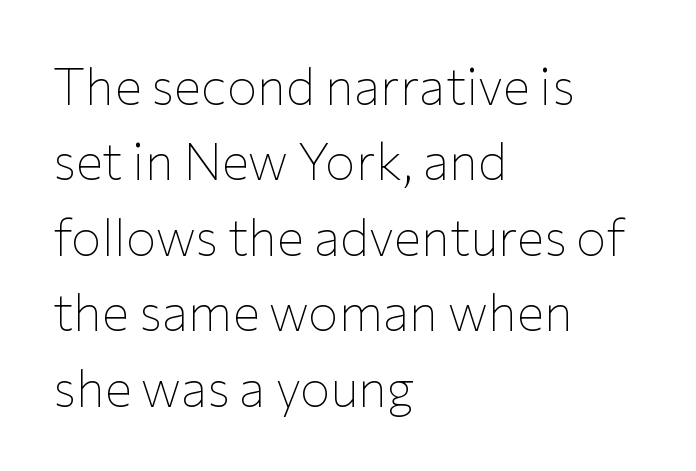
The passage shown has conventional tracking throughout. Horizontal alignment here is leftward, the default for most running prose. Character widths vary here, with narrow letters taking less room than wide ones. Stems here are at most as thick as an everyday book face. The lines sit at an ordinary, default distance from one another. Only glyphs here, with clear space below each row.
